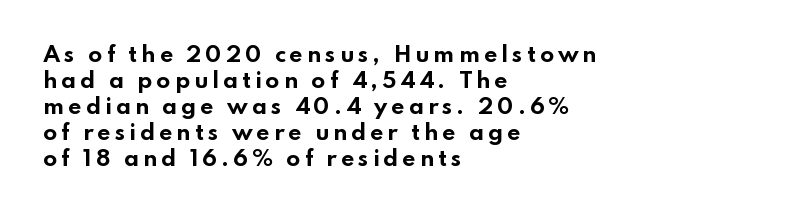
Descenders are the only things crossing below the line. Reading down the block, your eye returns to a fixed left position each line. Tall strokes in this sample are plumb rather than angled. Heavy-handed strokes throughout: this text is bold.
